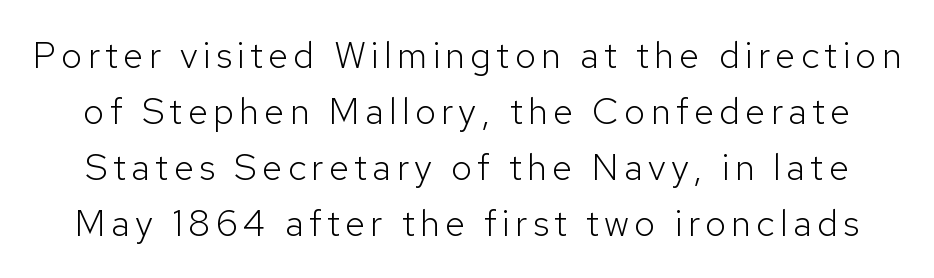
{"serif": "no", "italic": "no", "bold": "no", "weight": "light", "width": "normal", "stroke_contrast": "low", "x_height": "medium", "monospaced": "no", "underline": "no", "line_spacing": "normal", "line_spacing_ratio": 1.51, "glyph_px": 37}
